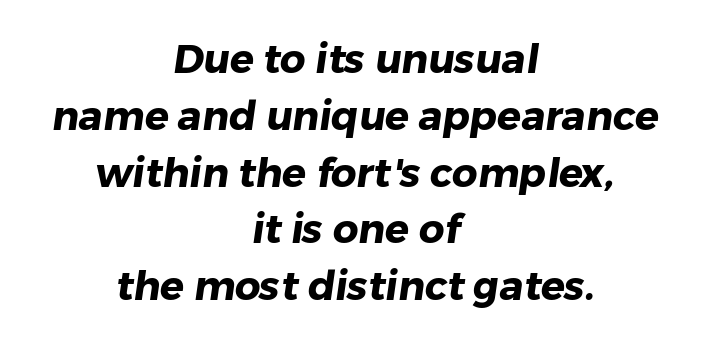
The horizontal fit of the characters is conventional and even. This is sans-serif lettering, the kind often seen on screens and signage. You could not count columns in this text — the font is proportionally spaced. Caption: multi-line text, centered on the measure. Has an underline been added? It has not.
